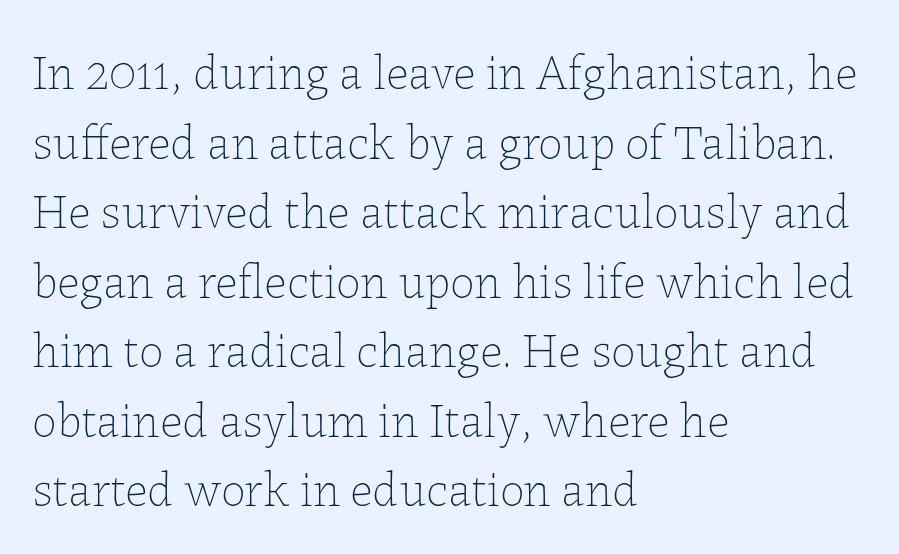
Q: Is the text bold? A: No.
Q: Is the text italic (slanted)? A: No, it is upright.
Q: Is the text underlined? A: No.
Q: How is the paragraph aligned? A: Left-aligned.
Q: Is the spacing between letters normal or unusually wide? A: Normal.
Q: Is the spacing between lines tight, normal or loose? A: Normal.
Q: Width (condensed, normal, or wide)? A: Normal.
Q: Stroke contrast? A: Low.
Q: x-height? A: Medium.
Q: Monospaced? A: No.
